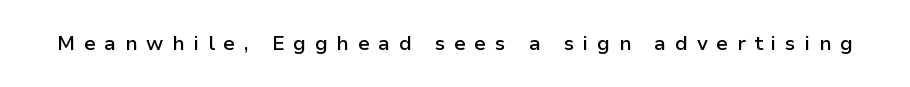
Is there any slant? The stems are plumb. Weight: semibold (demi). The passage shown has open, widely tracked lettering throughout. Words float on clear page, feet unadorned.
